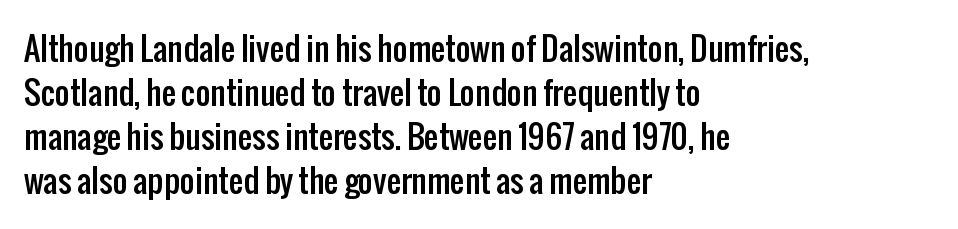
Q: Is the text italic (slanted)? A: No, it is upright.
Q: Is the typeface a serif or a sans-serif typeface? A: Sans-serif.
Q: Is the text underlined? A: No.
Q: How is the paragraph aligned? A: Left-aligned.
Q: Is the spacing between letters normal or unusually wide? A: Normal.
Q: Is the spacing between lines tight, normal or loose? A: Normal.
Q: Width (condensed, normal, or wide)? A: Condensed.
Q: Stroke contrast? A: Low.
Q: x-height? A: Medium.
Q: Monospaced? A: No.
